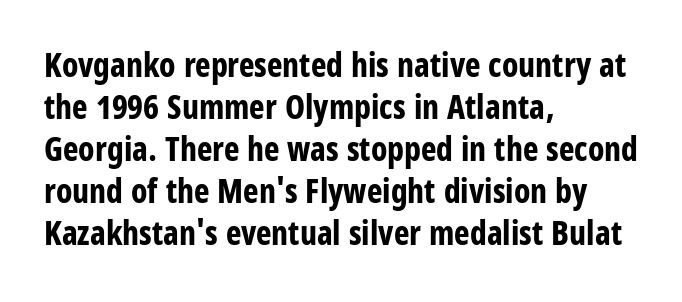
In terms of letterform style, serifs are entirely absent. Quick note: underline off. The rendering uses natural spacing where letterforms have individual widths. The space between consecutive lines is moderate. Line beginnings align vertically; line endings do not. Quick note: not italic, upright.
